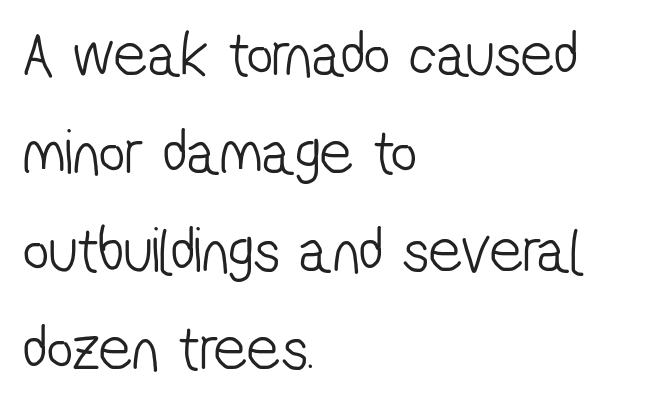
Spacing verdict: proportional, widths tailored to each character. The letterforms sit at book weight or below. The space between consecutive lines is moderate. The setting favours the left margin, as ordinary paragraphs usually do. The characters display no serif detailing; their extremities are plain.
